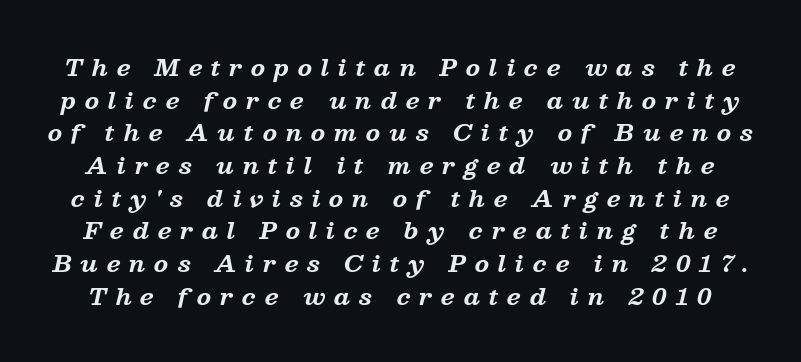
{"italic": "yes", "lean": "right", "slant_degrees": 13, "bold": "yes", "underline": "no", "line_spacing": "normal", "line_spacing_ratio": 1.42, "letter_spacing": "wide", "letter_spacing_em": 0.38, "glyph_px": 23}
